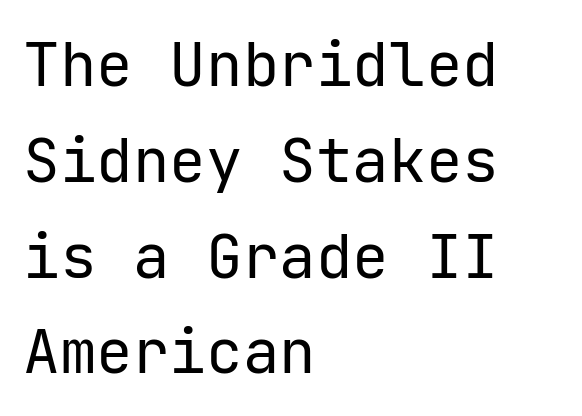
What kind of face is this? One without serifs — a sans. Heft: none added — not bold. Baseline-to-baseline distance is the conventional proportion of letter height. The passage shown is not underscored anywhere. Glyph-to-glyph distance matches everyday printed text.
